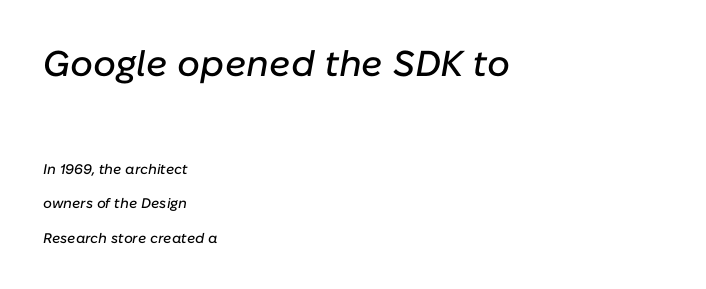
Q: Is the text italic (slanted)? A: Yes, it leans right by about 10 degrees.
Q: Is the text underlined? A: No.
Q: How is the paragraph aligned? A: Left-aligned.
Q: Is the spacing between letters normal or unusually wide? A: Normal.
Q: Is the spacing between lines tight, normal or loose? A: Loose.
Q: Which block of text is set in a larger size, the first (top) or the second (bottom)? A: The first (top) one.
Q: Width (condensed, normal, or wide)? A: Normal.
Q: Stroke contrast? A: Low.
Q: x-height? A: Medium.
Q: Monospaced? A: No.
